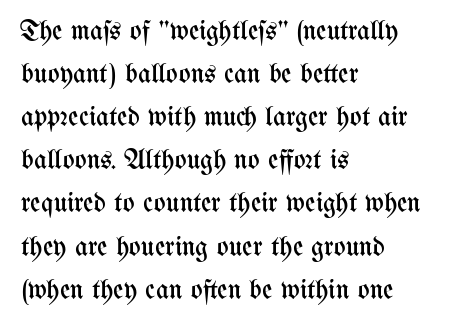
Q: Is the text bold? A: No.
Q: Is the text italic (slanted)? A: No, it is upright.
Q: Is the text underlined? A: No.
Q: How is the paragraph aligned? A: Left-aligned.
Q: Is the spacing between letters normal or unusually wide? A: Normal.
Q: Is the spacing between lines tight, normal or loose? A: Normal.
Q: Width (condensed, normal, or wide)? A: Condensed.
Q: Stroke contrast? A: Medium.
Q: x-height? A: Medium.
Q: Monospaced? A: No.
